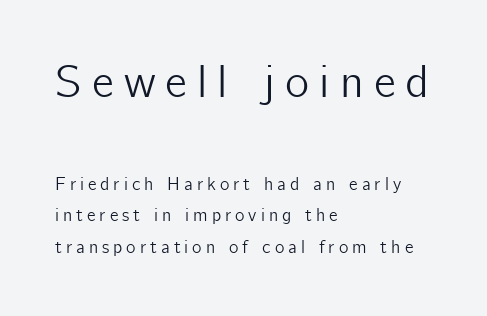
Q: Is the text italic (slanted)? A: No, it is upright.
Q: Is the typeface a serif or a sans-serif typeface? A: Sans-serif.
Q: Is the text underlined? A: No.
Q: How is the paragraph aligned? A: Left-aligned.
Q: Is the spacing between letters normal or unusually wide? A: Unusually wide.
Q: Which block of text is set in a larger size, the first (top) or the second (bottom)? A: The first (top) one.
Q: Width (condensed, normal, or wide)? A: Normal.
Q: Stroke contrast? A: Low.
Q: x-height? A: Medium.
Q: Monospaced? A: No.
